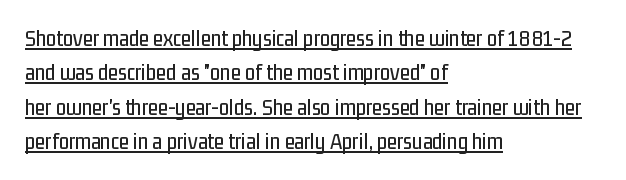
{"italic": "no", "underline": "yes", "align": "left", "line_spacing": "normal", "line_spacing_ratio": 1.5, "letter_spacing": "normal", "letter_spacing_em": 0.0, "glyph_px": 23}
